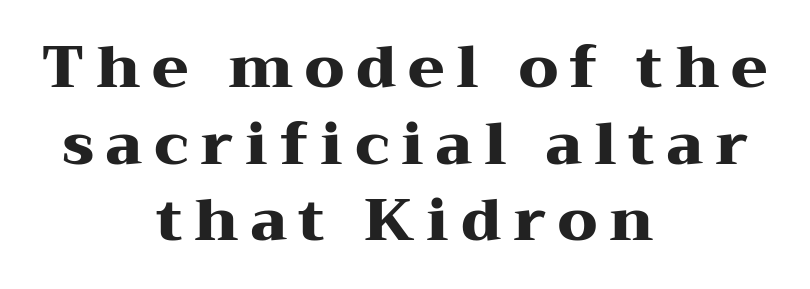
The image shows 59 px heavy, wide serif type, upright; set centered, normal line spacing (1.3x), unusually wide letter spacing (+0.2 em), not underlined; medium stroke contrast and a medium x-height.
